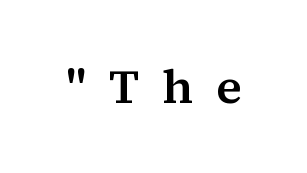
Do the characters align in a grid? No, the font is proportional. A serif font was chosen for this passage. Spacing between characters has been opened up far beyond the box default. Italic: no, the glyphs are upright roman. The words here are not underlined.
